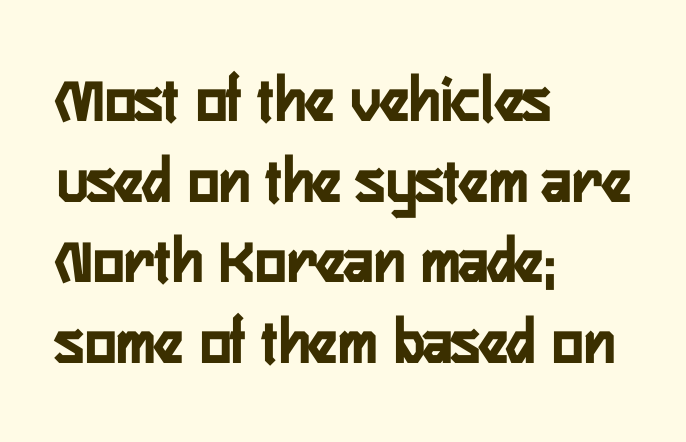
The face used here is proportionally spaced, like ordinary book or web type. Letterform terminals end flat and unadorned throughout the passage. The compositor pushed each line to the left boundary. The specimen omits any rule beneath the text block's lines. Between one letter and the next there's only the usual sliver of space. These lines were composed using upright roman letters.
